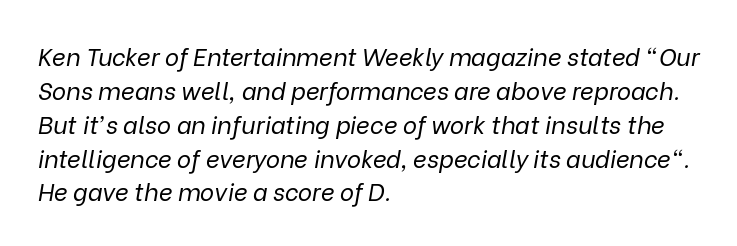
{"italic": "yes", "lean": "right", "slant_degrees": 9, "bold": "no", "underline": "no", "align": "left", "line_spacing": "normal", "line_spacing_ratio": 1.41, "letter_spacing": "normal", "letter_spacing_em": 0.0, "glyph_px": 24}
